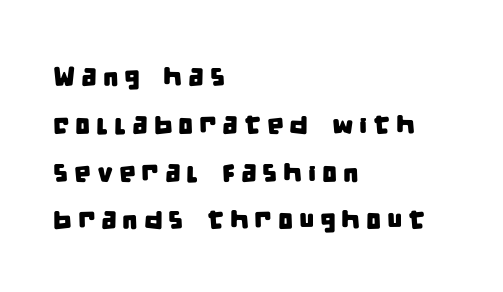
Q: Is the text underlined? A: No.
Q: How is the paragraph aligned? A: Left-aligned.
Q: Is the spacing between letters normal or unusually wide? A: Unusually wide.
